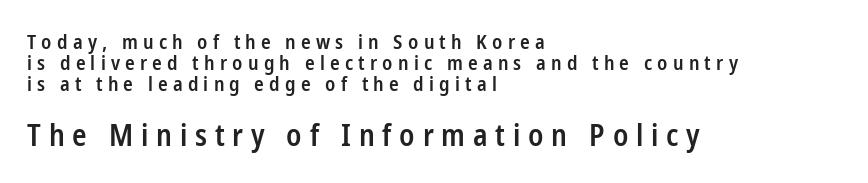
The image shows 30 px semibold, condensed sans-serif type, upright; set left-aligned, tight line spacing (1.04x), unusually wide letter spacing (+0.26 em), not underlined; the second (bottom) block is 1.5x larger; low stroke contrast and a medium x-height.
